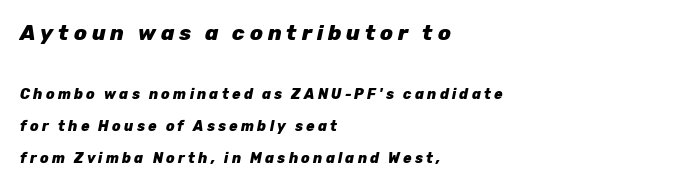
Q: Is the text bold? A: Yes.
Q: Is the text italic (slanted)? A: Yes, it leans right by about 12 degrees.
Q: Is the text underlined? A: No.
Q: How is the paragraph aligned? A: Left-aligned.
Q: Is the spacing between letters normal or unusually wide? A: Unusually wide.
Q: Is the spacing between lines tight, normal or loose? A: Loose.
Q: Which block of text is set in a larger size, the first (top) or the second (bottom)? A: The first (top) one.
